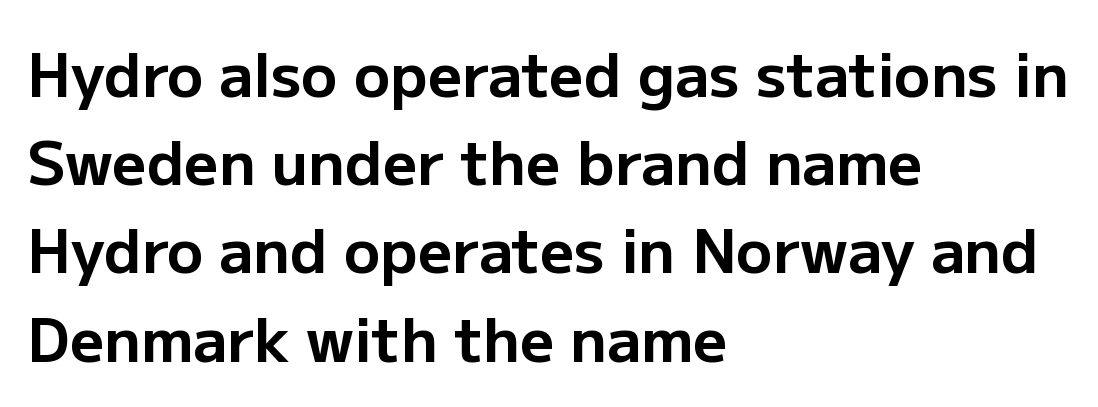
The image shows 60 px bold sans-serif type, upright; set left-aligned, normal line spacing (1.47x), normal letter spacing, not underlined; low stroke contrast and a medium x-height.
